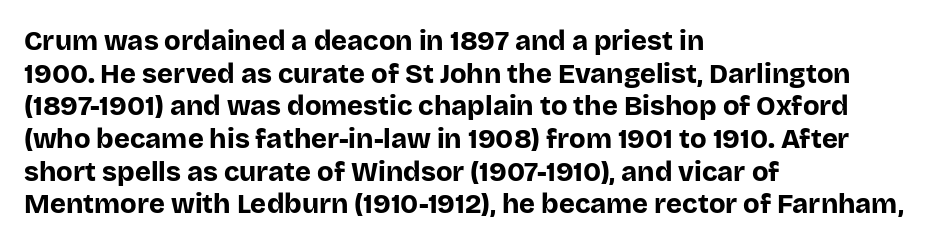
{"italic": "no", "bold": "yes", "underline": "no", "align": "left", "line_spacing_ratio": 1.21, "letter_spacing": "normal", "letter_spacing_em": 0.0, "glyph_px": 27}
